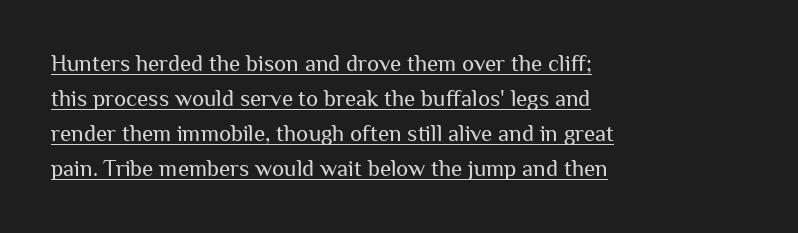
The image shows 23 px text type, upright; set left-aligned, normal line spacing (1.52x), normal letter spacing, underlined.
